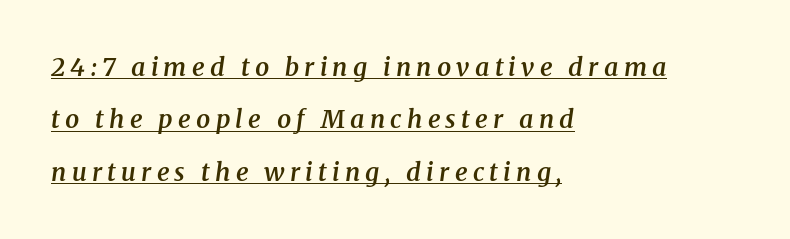
{"italic": "yes", "lean": "right", "slant_degrees": 8, "bold": "semi", "underline": "yes", "align": "left", "line_spacing": "loose", "line_spacing_ratio": 2.1, "letter_spacing": "wide", "letter_spacing_em": 0.21, "glyph_px": 25}
